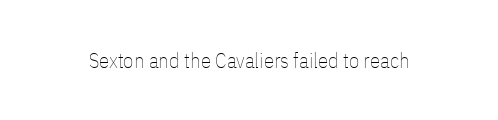
Q: Is the text bold? A: No.
Q: Is the text italic (slanted)? A: No, it is upright.
Q: Is the text underlined? A: No.
Q: Is the spacing between letters normal or unusually wide? A: Normal.
